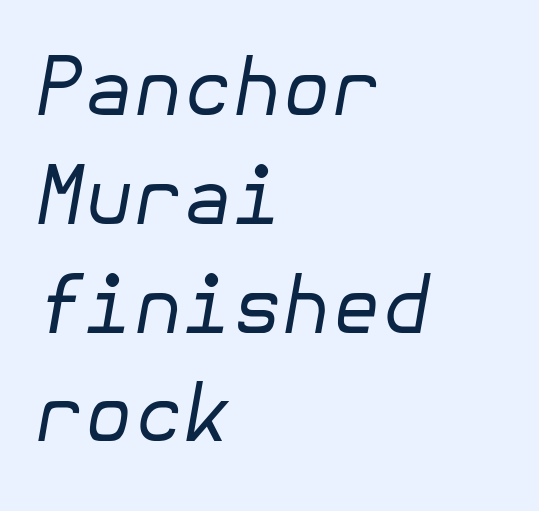
Reading down the column, the eye jumps a familiar distance to each next line. Observe the lean: these are italic letterforms. The setting favours the left margin, as ordinary paragraphs usually do. The typeface has the unassuming heft of standard copy or less. The zone under the glyphs is completely vacant.
